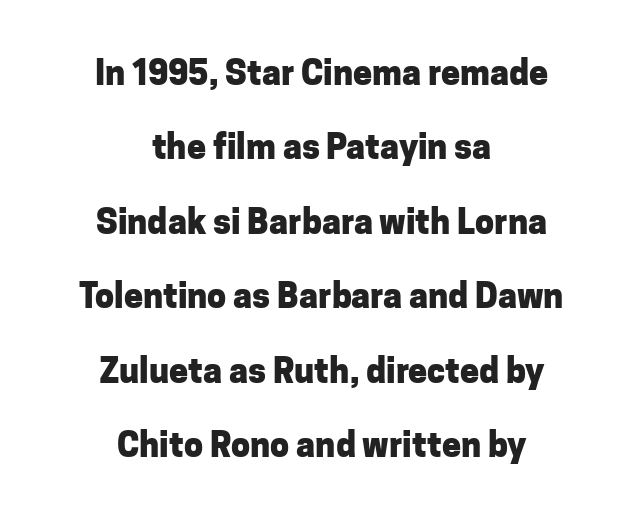
Lines of text with bare space underneath. Reading down the column, the eye jumps a long way to each next line. This sample uses a sans-serif face. The face used here is proportionally spaced, like ordinary book or web type. No italicization has been applied; the sample stays upright. This sample is center-justified, so both line endings float freely.
